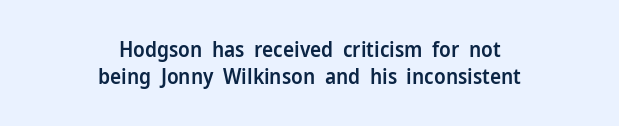
{"italic": "no", "bold": "semi", "underline": "no", "align": "center", "line_spacing": "normal", "line_spacing_ratio": 1.28, "letter_spacing": "normal", "letter_spacing_em": 0.0, "glyph_px": 21}
